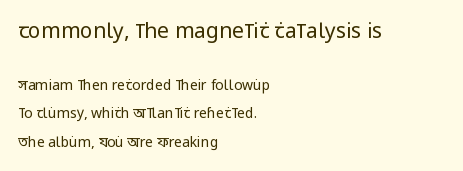
Q: Is the text bold? A: No.
Q: Is the text italic (slanted)? A: No, it is upright.
Q: Is the text underlined? A: No.
Q: How is the paragraph aligned? A: Left-aligned.
Q: Is the spacing between letters normal or unusually wide? A: Normal.
Q: Is the spacing between lines tight, normal or loose? A: Loose.
Q: Which block of text is set in a larger size, the first (top) or the second (bottom)? A: The first (top) one.
